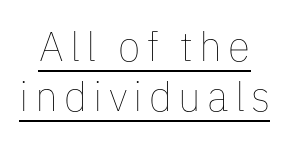
The image shows 41 px thin type, upright; set line spacing 1.22x, underlined; low stroke contrast and a medium x-height.
